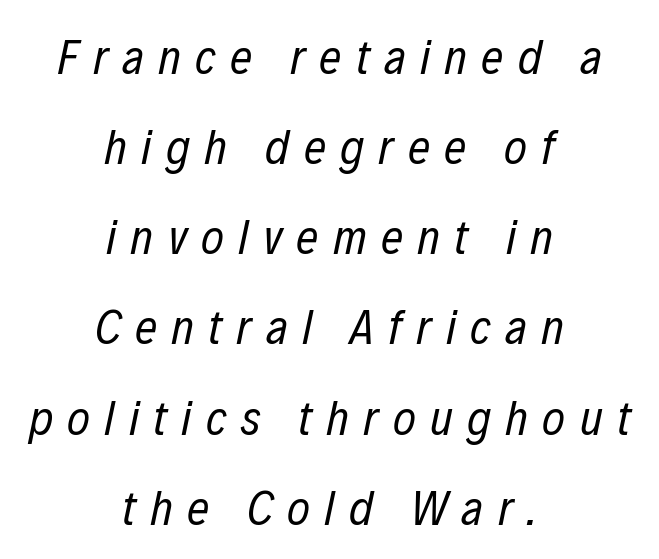
{"italic": "yes", "lean": "right", "slant_degrees": 12, "bold": "no", "weight": "regular", "width": "condensed", "stroke_contrast": "low", "x_height": "medium", "monospaced": "no", "underline": "no", "align": "center", "line_spacing_ratio": 1.84, "letter_spacing": "wide", "letter_spacing_em": 0.29, "glyph_px": 49}
